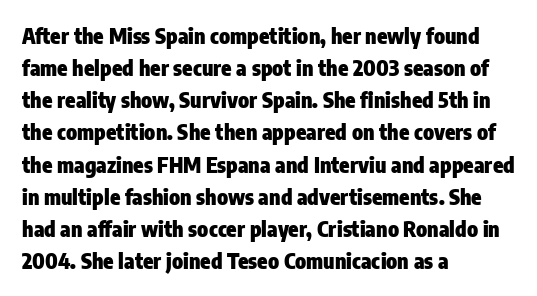
{"italic": "no", "bold": "yes", "underline": "no", "align": "left", "line_spacing": "normal", "line_spacing_ratio": 1.53, "letter_spacing": "normal", "letter_spacing_em": 0.0, "glyph_px": 21}
